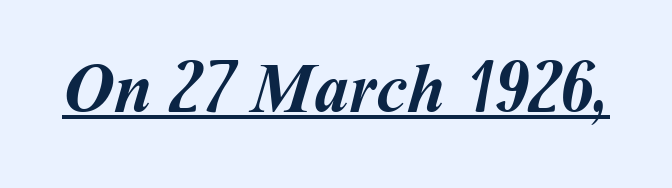
Q: Is the text bold? A: Yes.
Q: Is the text underlined? A: Yes.
Q: Is the spacing between letters normal or unusually wide? A: Normal.
Q: Width (condensed, normal, or wide)? A: Normal.
Q: Stroke contrast? A: Medium.
Q: x-height? A: Medium.
Q: Monospaced? A: No.
